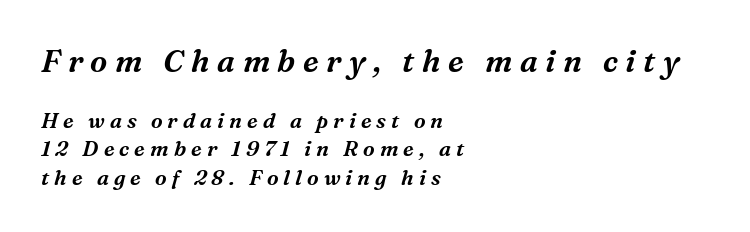
{"serif": "yes", "italic": "yes", "lean": "right", "slant_degrees": 16, "width": "normal", "stroke_contrast": "medium", "x_height": "medium", "monospaced": "no", "underline": "no", "align": "left", "line_spacing": "normal", "line_spacing_ratio": 1.34, "letter_spacing": "wide", "letter_spacing_em": 0.24, "larger_block": "first", "size_ratio": 1.48, "glyph_px": 31}
